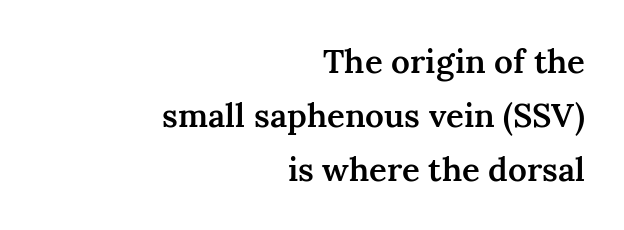
Look at the tracking — it's just the regular setting, nothing added. Check where the strokes stop: tiny serifs finish them off. When letters stand straight like this, we call the style roman or upright. Words float on clear page, feet unadorned. In terms of leading, this rendering sits right in the middle.
